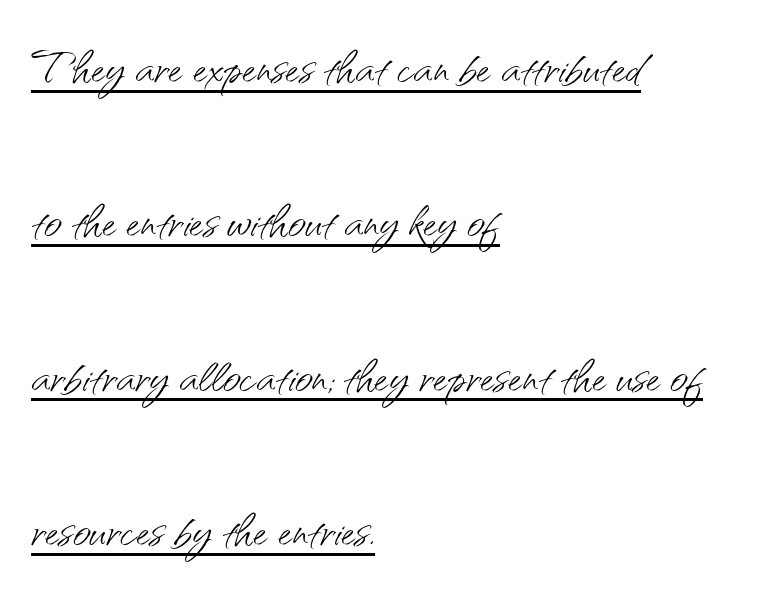
{"serif": "no", "bold": "no", "weight": "light", "width": "normal", "stroke_contrast": "medium", "x_height": "small", "monospaced": "no", "underline": "yes", "align": "left", "line_spacing": "loose", "line_spacing_ratio": 2.49, "letter_spacing": "normal", "letter_spacing_em": 0.0, "glyph_px": 62}
